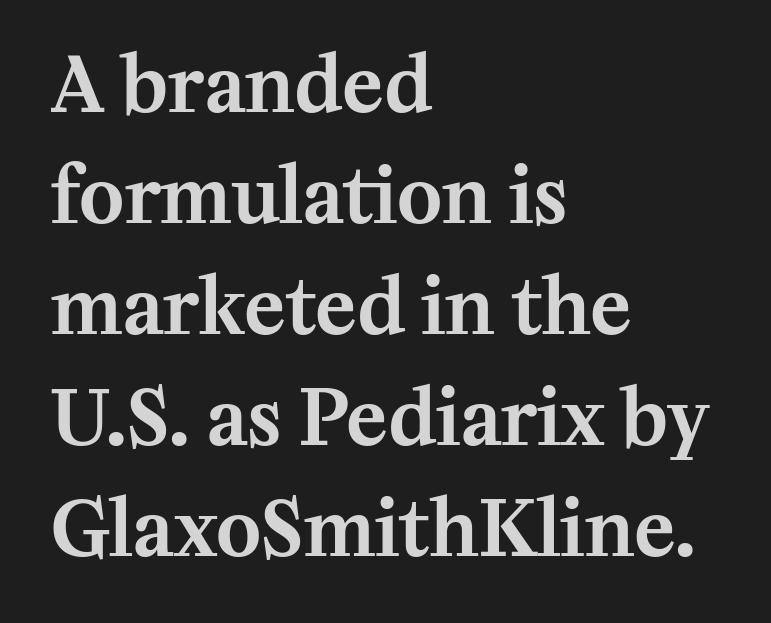
The image shows 76 px serif type, upright; set left-aligned, normal line spacing (1.46x), normal letter spacing, not underlined; medium stroke contrast and a medium x-height.
